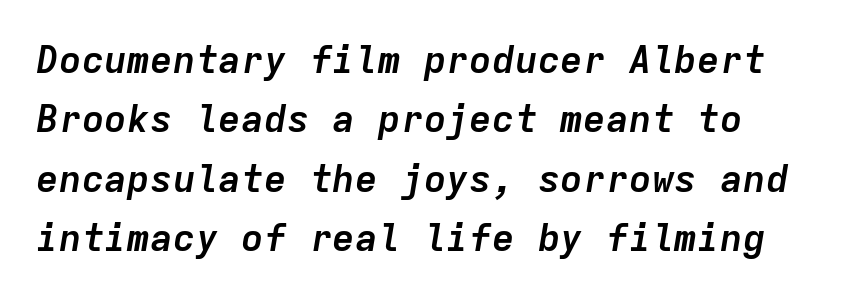
This sample has the even, mechanical cadence of fixed-width lettering. The tracking reads as untouched default to a designer's eye. Heavy-handed strokes throughout: this text is bold. The space directly below the letters is spotless. Compared with ordinary roman type, these characters are visibly tilted. Regarding leading, the lines here are spaced in the standard way.
